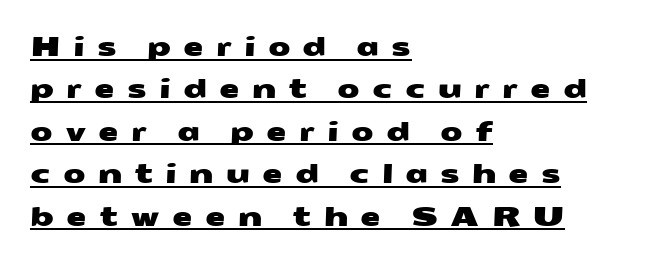
Q: Is the text underlined? A: Yes.
Q: How is the paragraph aligned? A: Left-aligned.
Q: Is the spacing between letters normal or unusually wide? A: Unusually wide.
Q: Is the spacing between lines tight, normal or loose? A: Normal.
